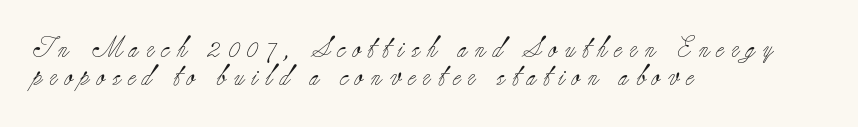
The image shows 21 px text type; set left-aligned, normal line spacing (1.32x), unusually wide letter spacing (+0.36 em), not underlined.
